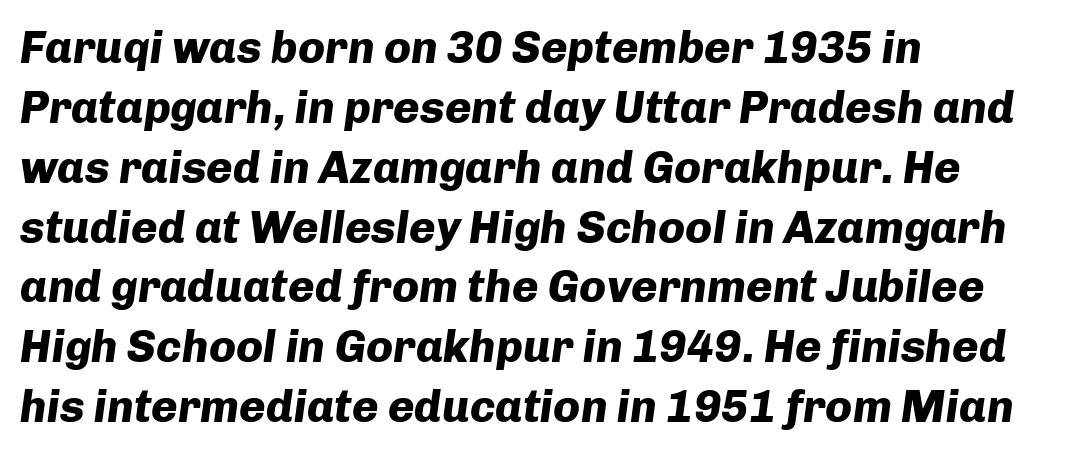
The image shows 45 px heavy type, italic (leaning right); set left-aligned, normal line spacing (1.33x), normal letter spacing, not underlined; low stroke contrast and a medium x-height.
